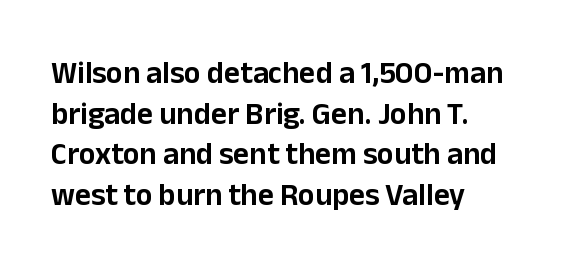
{"serif": "no", "italic": "no", "width": "normal", "stroke_contrast": "low", "x_height": "medium", "monospaced": "no", "underline": "no", "align": "left", "line_spacing": "normal", "line_spacing_ratio": 1.31, "letter_spacing": "normal", "letter_spacing_em": 0.0, "glyph_px": 31}
